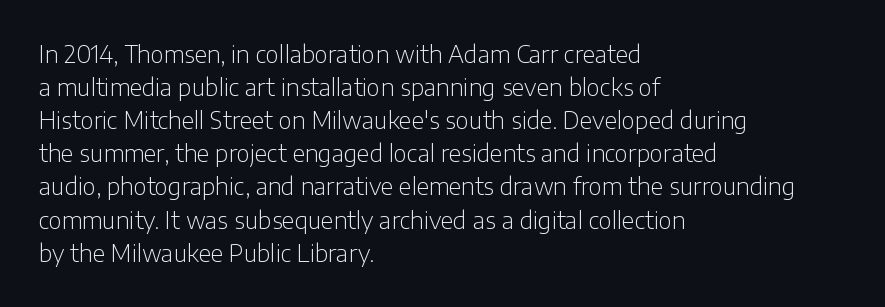
The image shows 23 px text type, upright; set left-aligned, normal line spacing (1.44x), normal letter spacing, not underlined.
